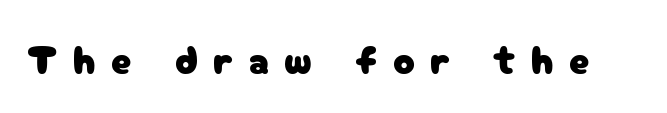
{"serif": "no", "italic": "no", "width": "normal", "stroke_contrast": "low", "x_height": "medium", "monospaced": "no", "underline": "no", "letter_spacing": "wide", "letter_spacing_em": 0.39, "glyph_px": 40}
